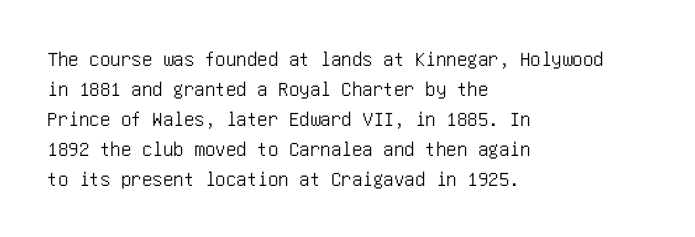
Q: Is the text italic (slanted)? A: No, it is upright.
Q: Is the text underlined? A: No.
Q: How is the paragraph aligned? A: Left-aligned.
Q: Is the spacing between letters normal or unusually wide? A: Normal.
Q: Is the spacing between lines tight, normal or loose? A: Normal.
